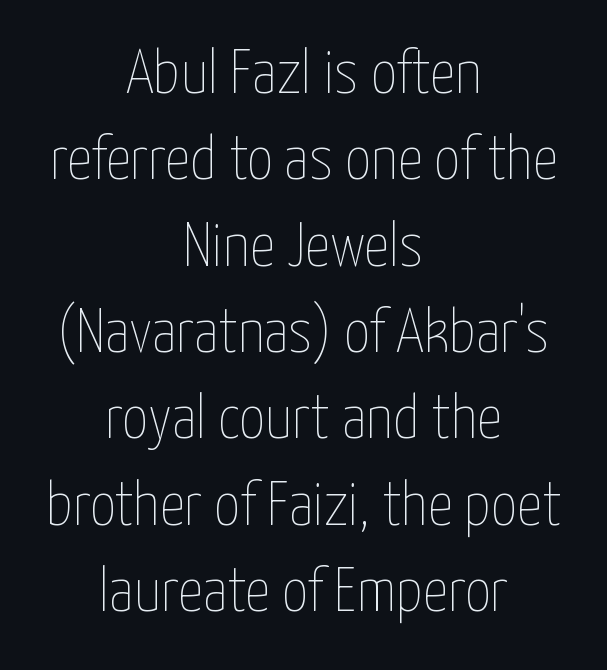
Q: Is the text bold? A: No.
Q: Is the text italic (slanted)? A: No, it is upright.
Q: Is the text underlined? A: No.
Q: How is the paragraph aligned? A: Centered.
Q: Is the spacing between letters normal or unusually wide? A: Normal.
Q: Is the spacing between lines tight, normal or loose? A: Normal.
Q: Width (condensed, normal, or wide)? A: Condensed.
Q: Stroke contrast? A: Low.
Q: x-height? A: Medium.
Q: Monospaced? A: No.
